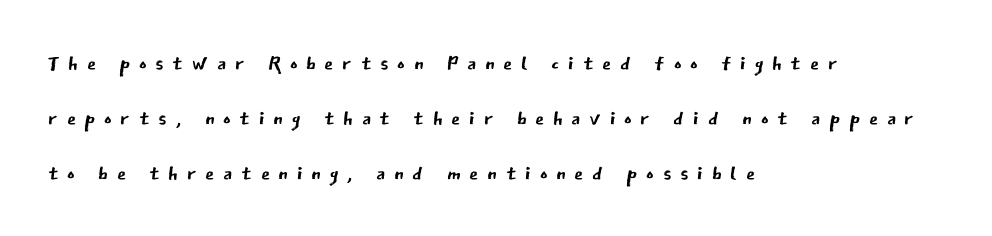
{"serif": "no", "italic": "no", "bold": "no", "weight": "regular", "width": "normal", "stroke_contrast": "low", "x_height": "medium", "monospaced": "no", "underline": "no", "align": "left", "line_spacing_ratio": 1.89, "letter_spacing": "wide", "letter_spacing_em": 0.3, "glyph_px": 29}
